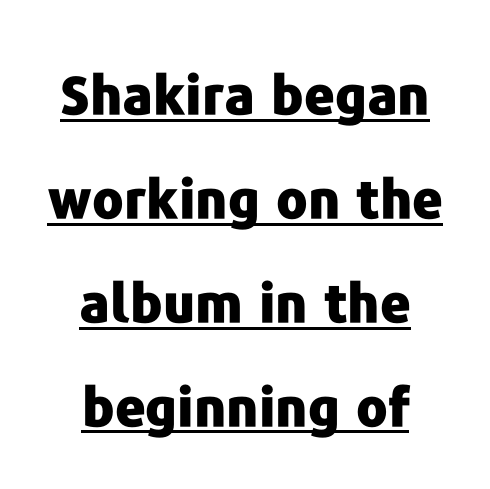
There is no visible air inserted between adjacent glyphs. Layout note: lines centered. Looks like regular typesetting: each glyph gets only the width it needs. Every stem runs plumb, perpendicular to the baseline. Strokes here are thick enough to call this a true bold.
